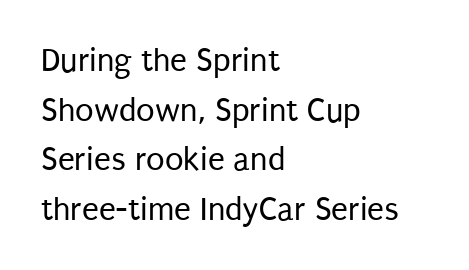
Q: Is the text bold? A: No.
Q: Is the text italic (slanted)? A: No, it is upright.
Q: Is the typeface a serif or a sans-serif typeface? A: Sans-serif.
Q: Is the text underlined? A: No.
Q: How is the paragraph aligned? A: Left-aligned.
Q: Is the spacing between letters normal or unusually wide? A: Normal.
Q: Is the spacing between lines tight, normal or loose? A: Normal.
Q: Width (condensed, normal, or wide)? A: Condensed.
Q: Stroke contrast? A: Low.
Q: x-height? A: Large.
Q: Monospaced? A: No.
